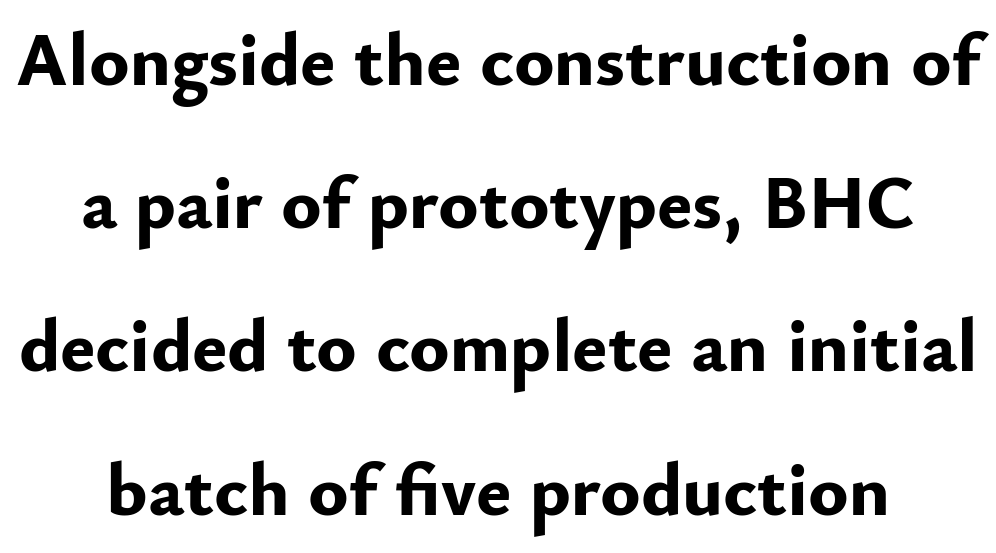
Notice how thick the strokes are: this is what a full bold looks like. You could call the tracking neutral — neither tight nor loose. Serif or sans? Sans — the stroke terminals are bare. The letters advance in unequal steps, a hallmark of proportional type.
